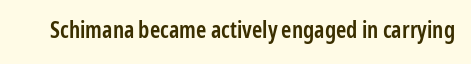
No extra tracking has been applied to these lines. The area under the type is left untouched. Weight: semibold (demi). If you drew a line through each stem, it would be perfectly vertical.
